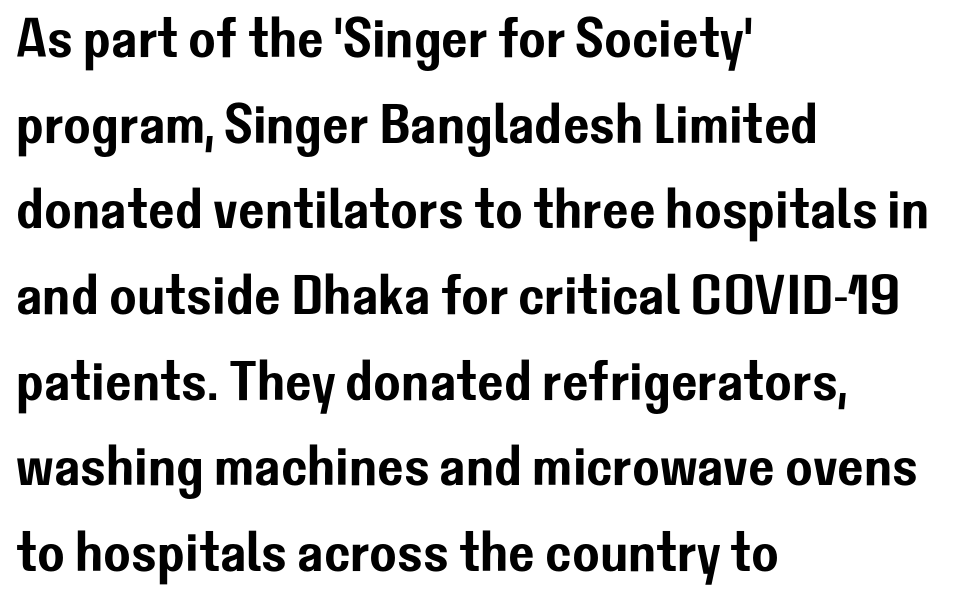
{"serif": "no", "italic": "no", "width": "normal", "stroke_contrast": "low", "x_height": "medium", "monospaced": "no", "underline": "no", "align": "left", "line_spacing": "normal", "line_spacing_ratio": 1.53, "letter_spacing": "normal", "letter_spacing_em": 0.0, "glyph_px": 56}
